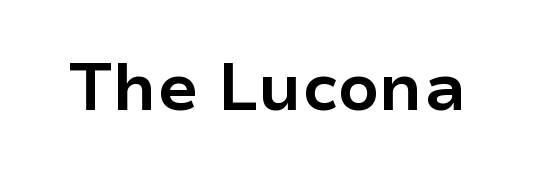
Only glyphs here, with clear space below each row. You'd pick this weight for a headline — it's a proper bold. These lines are rendered in a variable-pitch font. Nothing unusual about the tracking: characters are spaced as the font intends.
